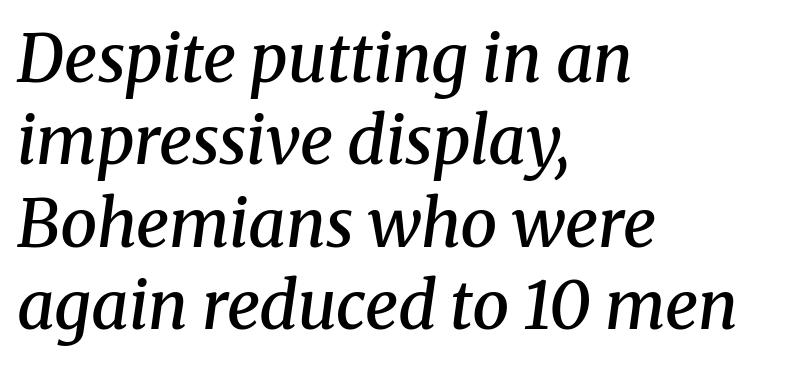
Q: Is the text bold? A: Semi-bold.
Q: Is the text italic (slanted)? A: Yes, it leans right by about 8 degrees.
Q: Is the typeface a serif or a sans-serif typeface? A: Serif.
Q: Is the text underlined? A: No.
Q: How is the paragraph aligned? A: Left-aligned.
Q: Is the spacing between letters normal or unusually wide? A: Normal.
Q: Is the spacing between lines tight, normal or loose? A: Normal.
Q: Width (condensed, normal, or wide)? A: Normal.
Q: Stroke contrast? A: Medium.
Q: x-height? A: Medium.
Q: Monospaced? A: No.
